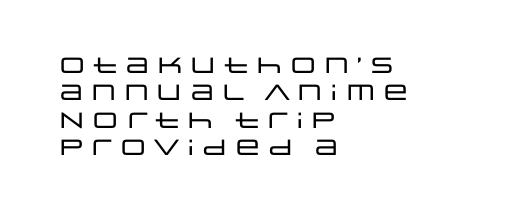
Q: Is the text italic (slanted)? A: No, it is upright.
Q: Is the text underlined? A: No.
Q: How is the paragraph aligned? A: Left-aligned.
Q: Is the spacing between letters normal or unusually wide? A: Normal.
Q: Is the spacing between lines tight, normal or loose? A: Normal.
